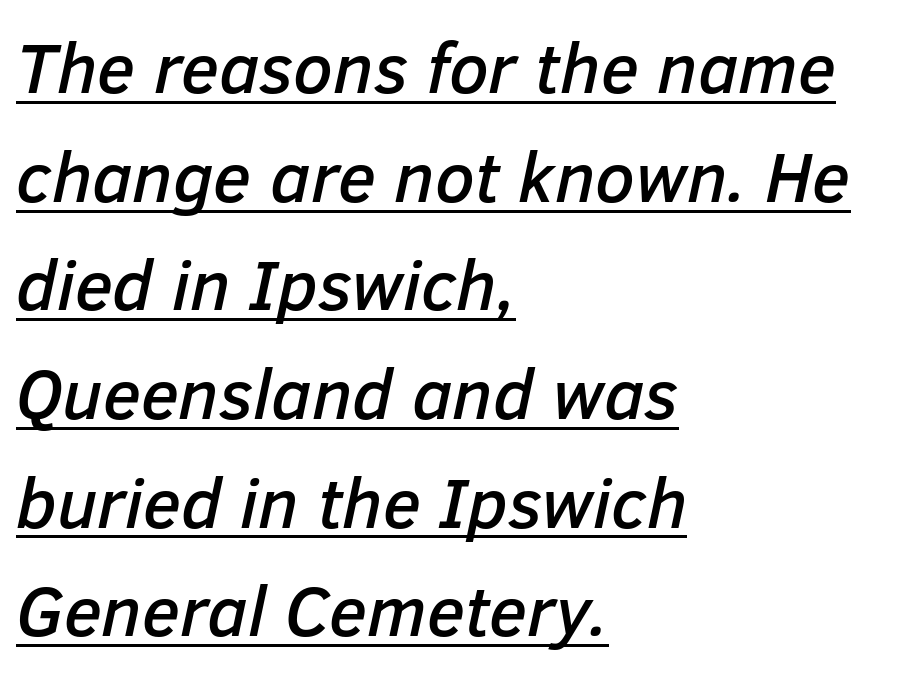
The image shows 71 px text type, italic (leaning right); set left-aligned, normal line spacing (1.53x), normal letter spacing, underlined; low stroke contrast and a medium x-height.
